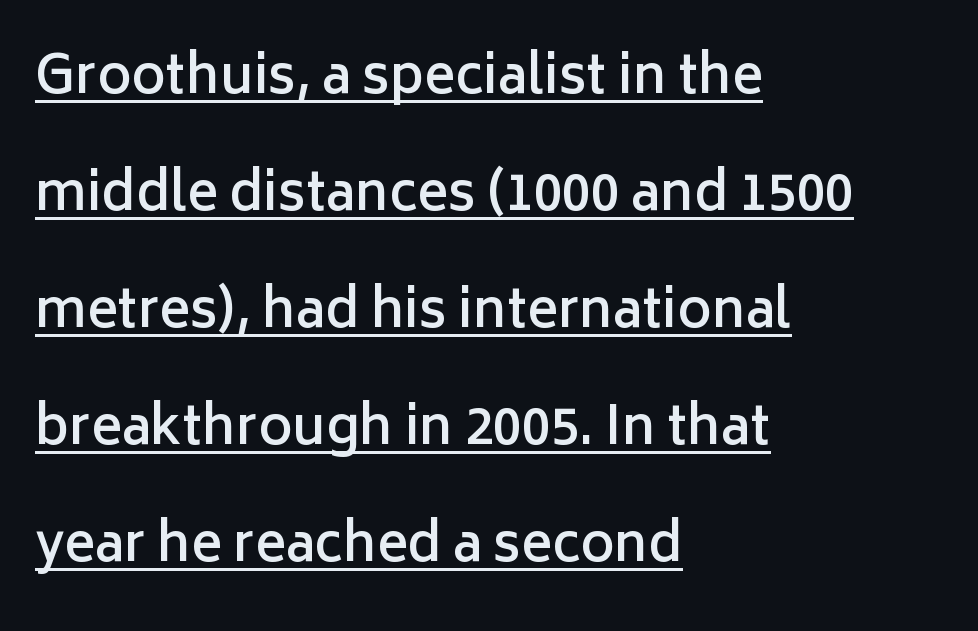
Moderately thickened strokes mark this as semibold type. The text was rendered using a sans face with plain stroke endings. What's the leading like? Stretched, with rows far apart. Decoration check: the copy is underlined. Nobody touched the tracking dial on this one. This is roman type, the default non-slanted kind.
